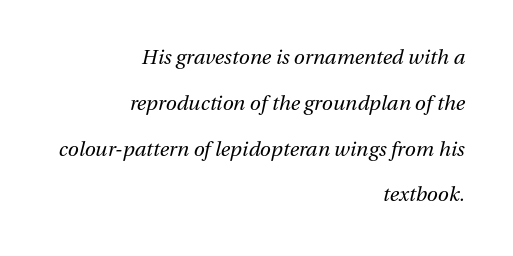
The image shows 20 px text type, italic (leaning right); set right-aligned, loose line spacing (2.29x), normal letter spacing, not underlined.
